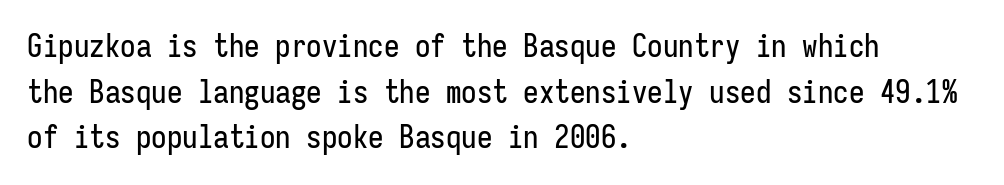
Q: Is the text italic (slanted)? A: No, it is upright.
Q: Is the typeface a serif or a sans-serif typeface? A: Sans-serif.
Q: Is the text underlined? A: No.
Q: How is the paragraph aligned? A: Left-aligned.
Q: Is the spacing between letters normal or unusually wide? A: Normal.
Q: Is the spacing between lines tight, normal or loose? A: Normal.
Q: Width (condensed, normal, or wide)? A: Condensed.
Q: Stroke contrast? A: Low.
Q: x-height? A: Medium.
Q: Monospaced? A: Yes.
